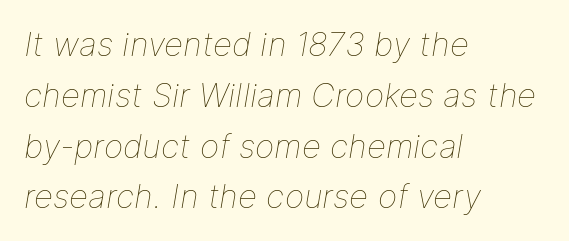
{"italic": "yes", "lean": "right", "slant_degrees": 9, "bold": "no", "weight": "thin", "width": "normal", "stroke_contrast": "low", "x_height": "medium", "monospaced": "no", "underline": "no", "align": "left", "line_spacing": "normal", "line_spacing_ratio": 1.54, "letter_spacing": "normal", "letter_spacing_em": 0.0, "glyph_px": 33}
